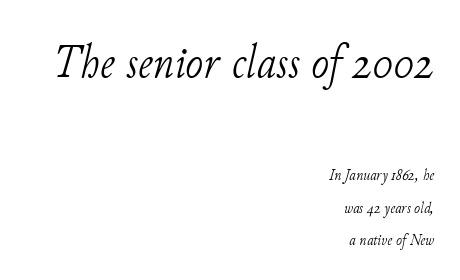
The image shows 48 px light serif type, italic (leaning right); set right-aligned, loose line spacing (2.05x), normal letter spacing, not underlined; the first (top) block is 3.0x larger; low stroke contrast and a small x-height.
